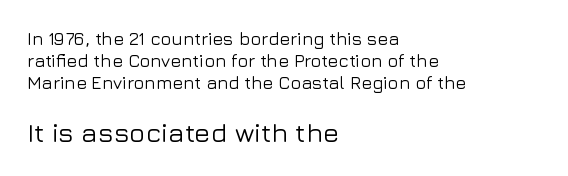
Inter-character spacing is left at the font's built-in metrics. The glyphs are unaccompanied by any horizontal stroke below them. The lower block of text is set noticeably larger than the block above it. No italicization has been applied; the sample stays upright.
